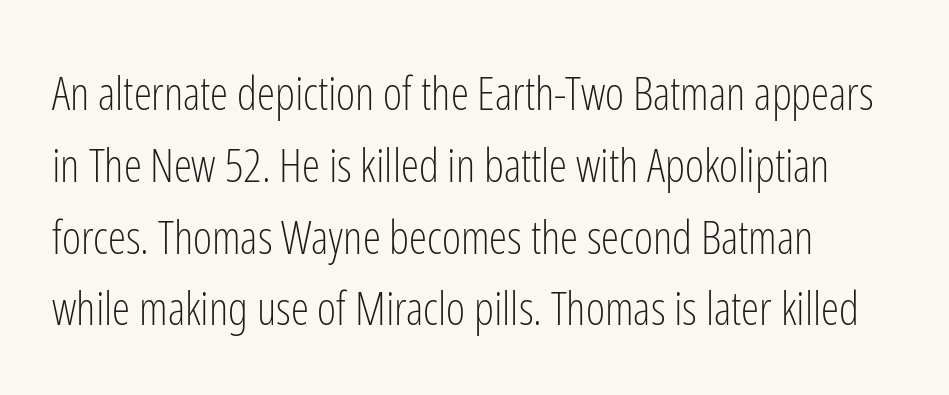
The image shows 46 px light, condensed sans-serif type, upright; set normal line spacing (1.56x), normal letter spacing, not underlined; low stroke contrast and a medium x-height.
